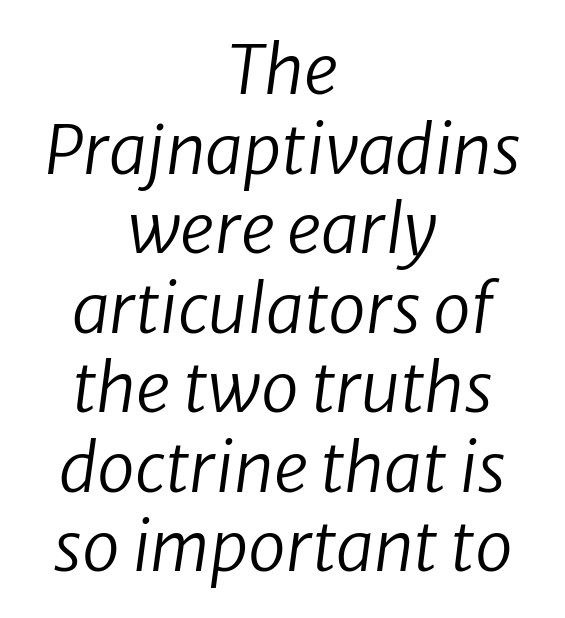
The image shows 68 px regular-weight type, italic (leaning right); set centered, line spacing 1.17x, normal letter spacing, not underlined; low stroke contrast and a medium x-height.
